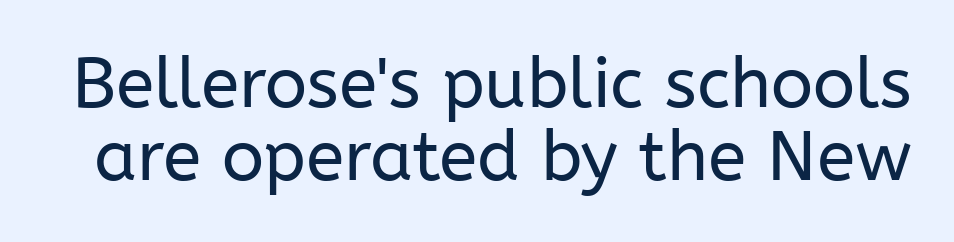
Q: Is the text bold? A: No.
Q: Is the text italic (slanted)? A: No, it is upright.
Q: Is the typeface a serif or a sans-serif typeface? A: Sans-serif.
Q: Is the text underlined? A: No.
Q: Is the spacing between letters normal or unusually wide? A: Normal.
Q: Is the spacing between lines tight, normal or loose? A: Tight.
Q: Width (condensed, normal, or wide)? A: Normal.
Q: Stroke contrast? A: Low.
Q: x-height? A: Medium.
Q: Monospaced? A: No.
